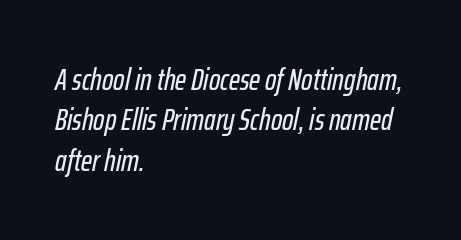
The image shows 30 px condensed type, italic (leaning right); set left-aligned, normal line spacing (1.35x), normal letter spacing, not underlined; low stroke contrast and a medium x-height.
